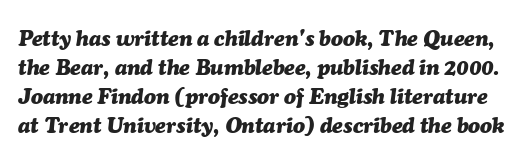
Q: Is the text bold? A: Yes.
Q: Is the text italic (slanted)? A: Yes, it leans right by about 7 degrees.
Q: Is the text underlined? A: No.
Q: Is the spacing between letters normal or unusually wide? A: Normal.
Q: Is the spacing between lines tight, normal or loose? A: Normal.
